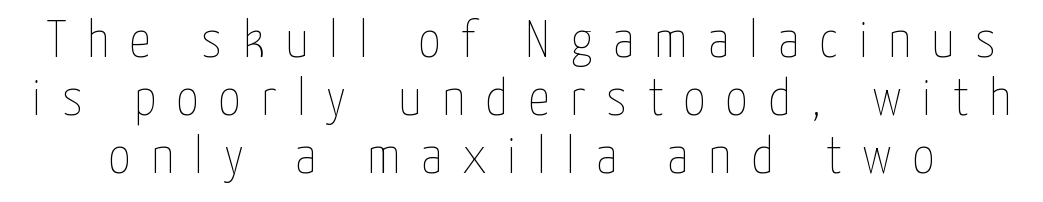
Q: Is the text bold? A: No.
Q: Is the text italic (slanted)? A: No, it is upright.
Q: Is the text underlined? A: No.
Q: Is the spacing between letters normal or unusually wide? A: Unusually wide.
Q: Is the spacing between lines tight, normal or loose? A: Tight.
Q: Width (condensed, normal, or wide)? A: Condensed.
Q: Stroke contrast? A: Low.
Q: x-height? A: Medium.
Q: Monospaced? A: No.
